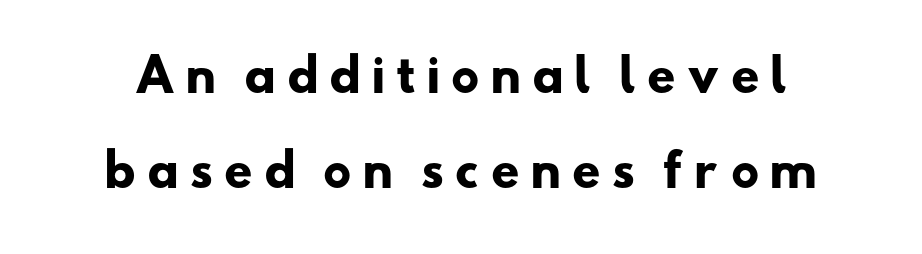
Weight check: bold — yes, fully. What stands out about the letter spacing? Its width — letters are far apart. Each row of text sits above clean, open space. A typesetter would call this proportional, since set widths differ per character. What kind of face is this? One without serifs — a sans.
